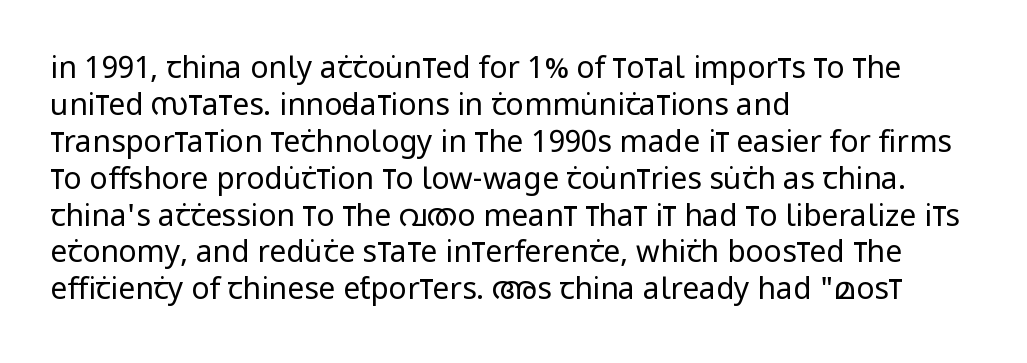
{"serif": "no", "italic": "no", "bold": "no", "weight": "regular", "width": "condensed", "stroke_contrast": "low", "x_height": "large", "monospaced": "no", "underline": "no", "align": "left", "line_spacing_ratio": 1.23, "letter_spacing": "normal", "letter_spacing_em": 0.0, "glyph_px": 30}
